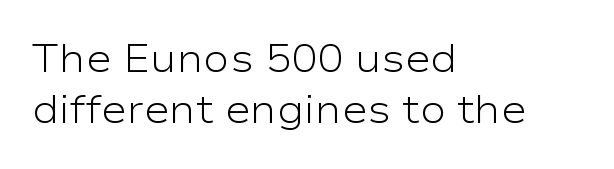
The lines are quadded left. These lines are rendered in a variable-pitch font. Words appear dense and cohesive because spacing is normal. Serif or sans? Sans — the stroke terminals are bare. The type sits square on the baseline with zero lean. No chunkiness to these letters — they're not bold.
